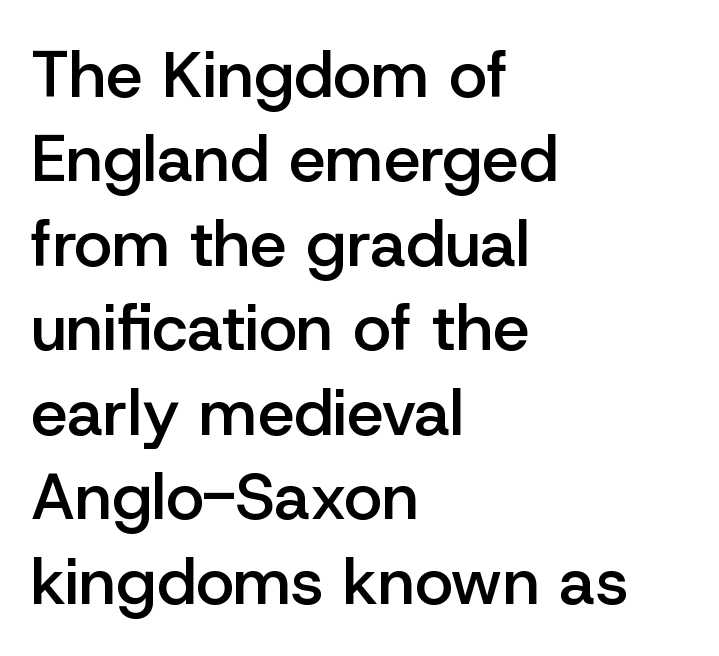
{"serif": "no", "italic": "no", "bold": "semi", "weight": "semibold", "width": "normal", "stroke_contrast": "low", "x_height": "medium", "monospaced": "no", "underline": "no", "align": "left", "line_spacing": "normal", "line_spacing_ratio": 1.3, "letter_spacing": "normal", "letter_spacing_em": 0.0, "glyph_px": 65}
